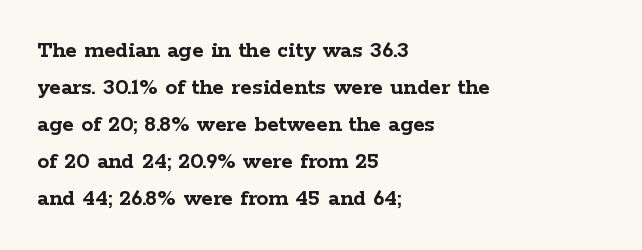
{"italic": "no", "bold": "yes", "underline": "no", "align": "left", "line_spacing": "normal", "line_spacing_ratio": 1.54, "letter_spacing": "normal", "letter_spacing_em": 0.0, "glyph_px": 24}
